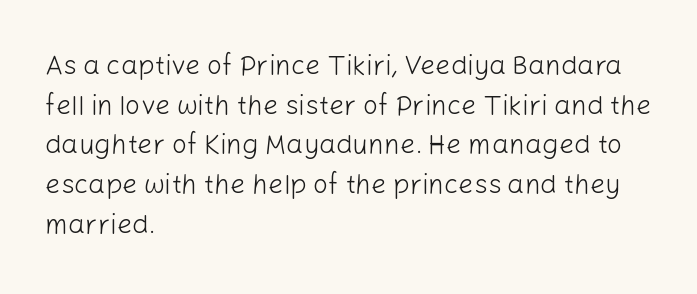
Notice how descenders clear the ascenders below comfortably — that's standard leading. Inter-character spacing is left at the font's built-in metrics. Bare-footed words on every line. The strokes are not fattened; the text isn't bold. A student would call this left alignment; a typographer would say flush left, rag right.
